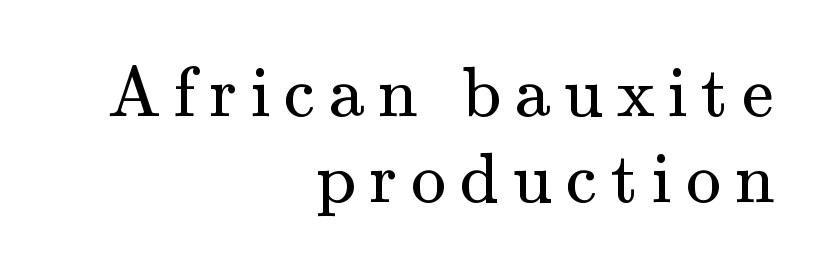
The image shows 71 px regular-weight serif type, upright; set right-aligned, line spacing 1.21x, not underlined; medium stroke contrast and a small x-height.
